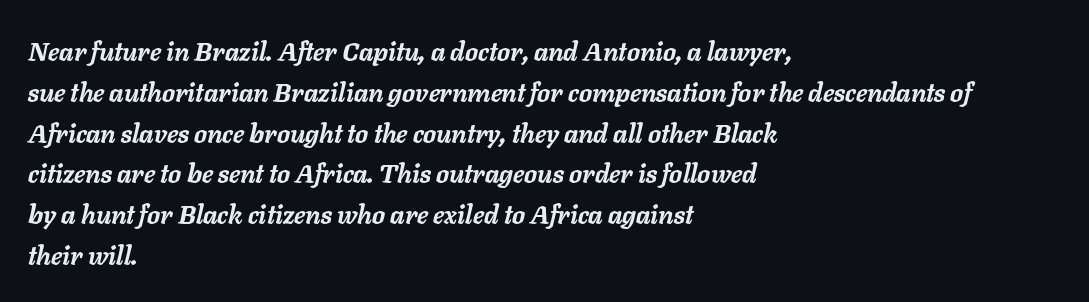
The image shows 26 px bold type, italic (leaning right); set left-aligned, normal line spacing (1.57x), normal letter spacing, not underlined.
